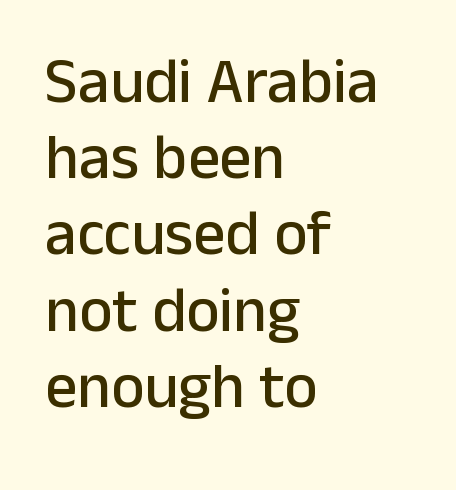
Q: Is the text italic (slanted)? A: No, it is upright.
Q: Is the typeface a serif or a sans-serif typeface? A: Sans-serif.
Q: Is the text underlined? A: No.
Q: How is the paragraph aligned? A: Left-aligned.
Q: Is the spacing between letters normal or unusually wide? A: Normal.
Q: Width (condensed, normal, or wide)? A: Normal.
Q: Stroke contrast? A: Low.
Q: x-height? A: Medium.
Q: Monospaced? A: No.
